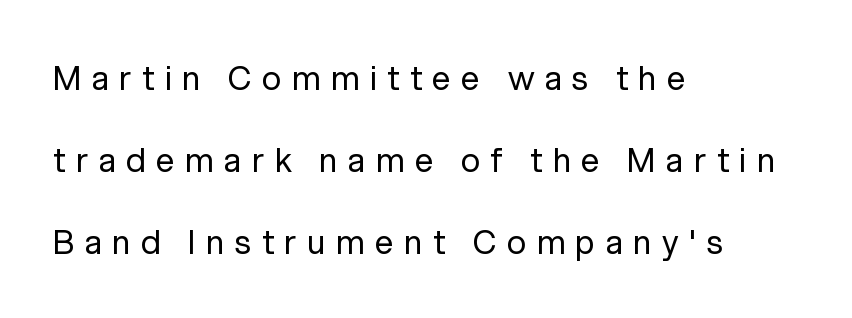
Underlining? Definitely not there. The rendering inserts visible extra space after every character. Note the varied advance widths — an 'i' is clearly narrower than an 'm'. A roman cut, with each character standing at attention.
